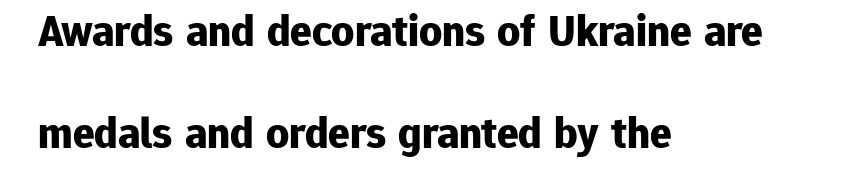
Q: Is the text bold? A: Yes.
Q: Is the text italic (slanted)? A: No, it is upright.
Q: Is the typeface a serif or a sans-serif typeface? A: Sans-serif.
Q: Is the text underlined? A: No.
Q: How is the paragraph aligned? A: Left-aligned.
Q: Is the spacing between letters normal or unusually wide? A: Normal.
Q: Is the spacing between lines tight, normal or loose? A: Loose.
Q: Width (condensed, normal, or wide)? A: Normal.
Q: Stroke contrast? A: Low.
Q: x-height? A: Medium.
Q: Monospaced? A: No.
